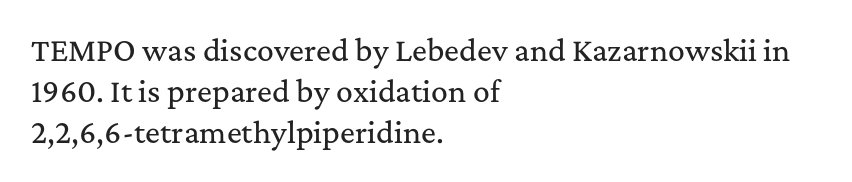
Q: Is the text italic (slanted)? A: No, it is upright.
Q: Is the typeface a serif or a sans-serif typeface? A: Serif.
Q: Is the text underlined? A: No.
Q: How is the paragraph aligned? A: Left-aligned.
Q: Is the spacing between letters normal or unusually wide? A: Normal.
Q: Is the spacing between lines tight, normal or loose? A: Normal.
Q: Width (condensed, normal, or wide)? A: Normal.
Q: Stroke contrast? A: Medium.
Q: x-height? A: Medium.
Q: Monospaced? A: No.
